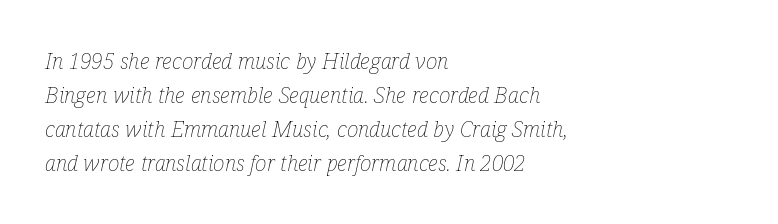
Nobody touched the tracking dial on this one. Normally led — the rows are evenly, conventionally spaced. Letters have the restrained weight of plain body copy at most. Does the copy run flush right? No — it runs flush left. Any mark beneath the type? The region is blank. Observe the lean: these are italic letterforms.
